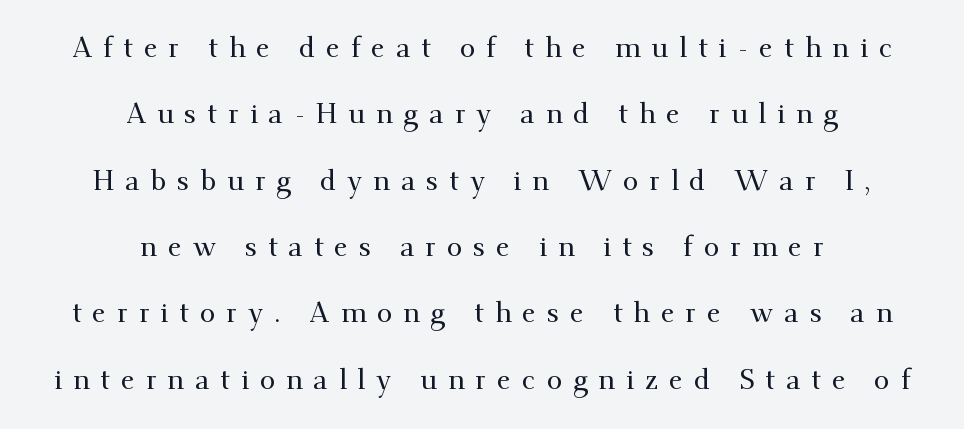
Q: Is the text italic (slanted)? A: No, it is upright.
Q: Is the typeface a serif or a sans-serif typeface? A: Serif.
Q: Is the text underlined? A: No.
Q: How is the paragraph aligned? A: Centered.
Q: Is the spacing between letters normal or unusually wide? A: Unusually wide.
Q: Is the spacing between lines tight, normal or loose? A: Loose.
Q: Width (condensed, normal, or wide)? A: Normal.
Q: Stroke contrast? A: Medium.
Q: x-height? A: Small.
Q: Monospaced? A: No.
